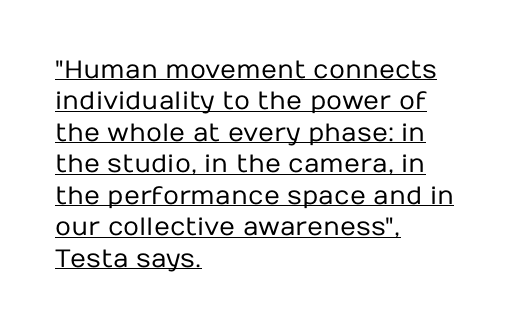
Q: Is the text bold? A: No.
Q: Is the text italic (slanted)? A: No, it is upright.
Q: Is the text underlined? A: Yes.
Q: How is the paragraph aligned? A: Left-aligned.
Q: Is the spacing between letters normal or unusually wide? A: Normal.
Q: Is the spacing between lines tight, normal or loose? A: Normal.
